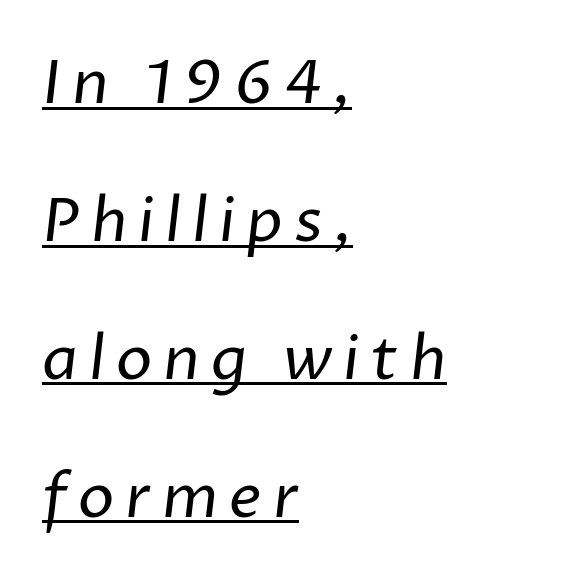
Here the designer chose a conventional face with non-uniform glyph widths. Unbolded letterforms with no extra heft. Looks like someone drew a line under every word here. Loosely led — the rows are spread out. The text block is weighted toward the left margin, trailing off unevenly rightward. Serifs: no, the terminals of the letterforms are clean.
